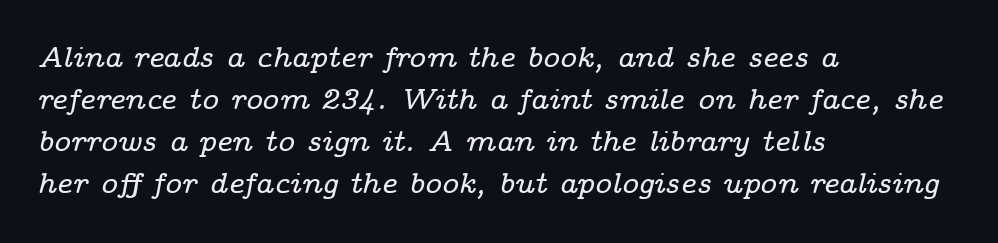
The image shows 29 px wide serif type, italic (leaning right); set left-aligned, normal line spacing (1.45x), normal letter spacing, not underlined; low stroke contrast and a medium x-height.
